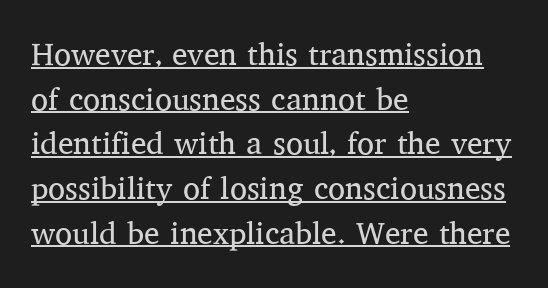
The string is rendered with underlining switched on. No letter is thick-stroked: the sample isn't bold. These lines are rendered in a variable-pitch font. Tracking value appears to be zero — textbook default spacing. A roman cut, with each character standing at attention.
